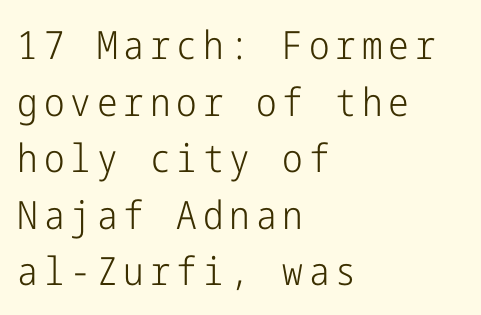
{"serif": "no", "italic": "no", "bold": "no", "weight": "light", "width": "condensed", "stroke_contrast": "low", "x_height": "medium", "underline": "no", "align": "left", "line_spacing": "normal", "line_spacing_ratio": 1.45, "glyph_px": 39}
